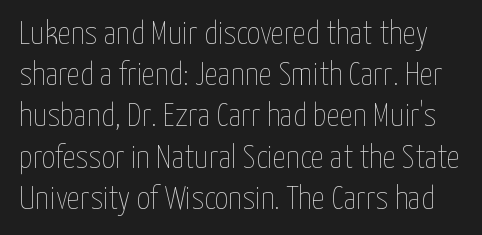
{"italic": "no", "bold": "no", "weight": "thin", "width": "condensed", "stroke_contrast": "low", "x_height": "medium", "monospaced": "no", "underline": "no", "line_spacing": "normal", "line_spacing_ratio": 1.25, "letter_spacing": "normal", "letter_spacing_em": 0.0, "glyph_px": 33}
